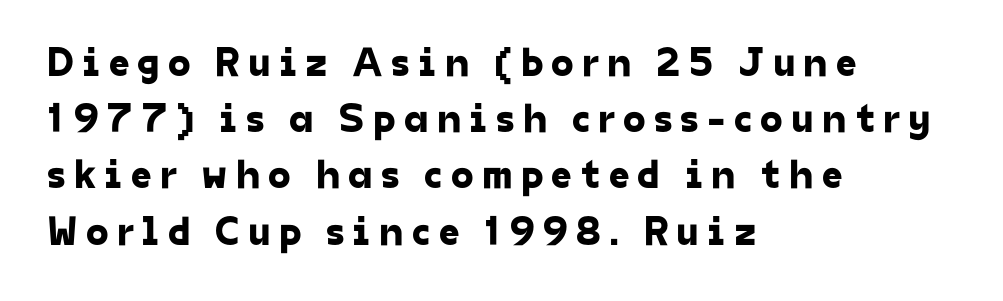
The image shows 41 px sans-serif type; set left-aligned, normal line spacing (1.37x), unusually wide letter spacing (+0.2 em), not underlined; low stroke contrast and a medium x-height.
